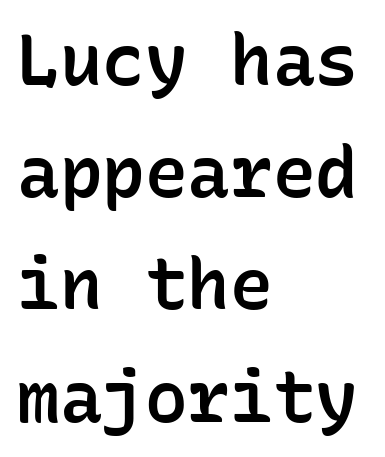
Q: Is the text bold? A: Semi-bold.
Q: Is the text italic (slanted)? A: No, it is upright.
Q: Is the typeface a serif or a sans-serif typeface? A: Sans-serif.
Q: Is the text underlined? A: No.
Q: How is the paragraph aligned? A: Left-aligned.
Q: Is the spacing between letters normal or unusually wide? A: Normal.
Q: Is the spacing between lines tight, normal or loose? A: Normal.
Q: Width (condensed, normal, or wide)? A: Normal.
Q: Stroke contrast? A: Low.
Q: x-height? A: Medium.
Q: Monospaced? A: Yes.
